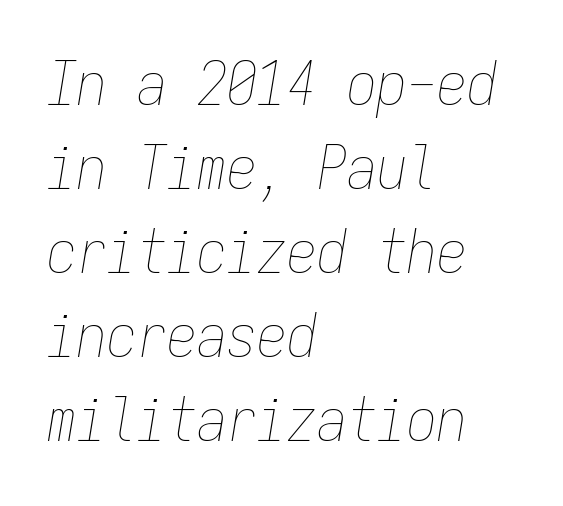
The baseline area is clear. Weight: not bold — regular or lighter. The setting favours the left margin, as ordinary paragraphs usually do. Every character here occupies the same horizontal width, giving the sample a typewriter-like rhythm.
